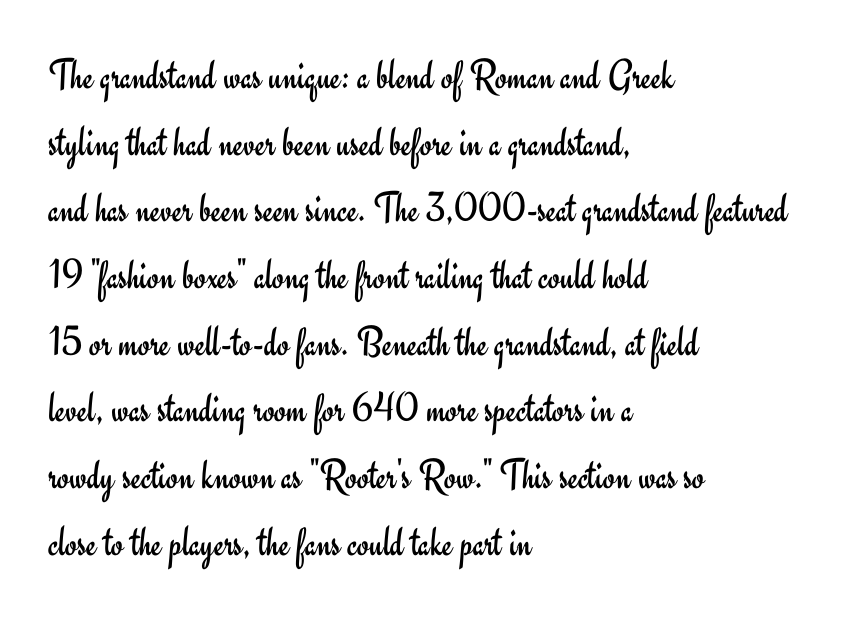
Where is the straight margin? On the left. A clean baseline with only descenders dipping below it. This is not heavy type; no bold has been used. Note the varied advance widths — an 'i' is clearly narrower than an 'm'.
